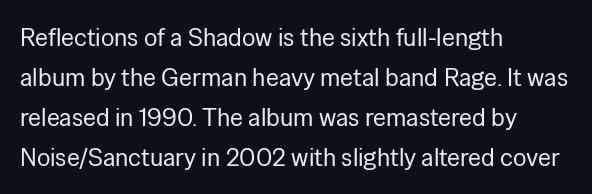
The area under the type is left untouched. A typesetter would mark this as roman, not italic. What's the leading like? Ordinary, nothing unusual. A typesetter would call this zero additional tracking. Which margin do the lines hug? The left one — the right edge is uneven. The cut favours lightness, reaching ordinary text weight at its darkest.
